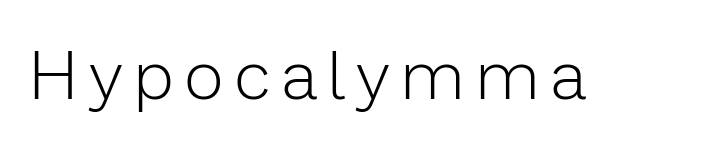
Q: Is the text bold? A: No.
Q: Is the text italic (slanted)? A: No, it is upright.
Q: Is the typeface a serif or a sans-serif typeface? A: Sans-serif.
Q: Is the text underlined? A: No.
Q: Width (condensed, normal, or wide)? A: Normal.
Q: Stroke contrast? A: Low.
Q: x-height? A: Medium.
Q: Monospaced? A: No.
